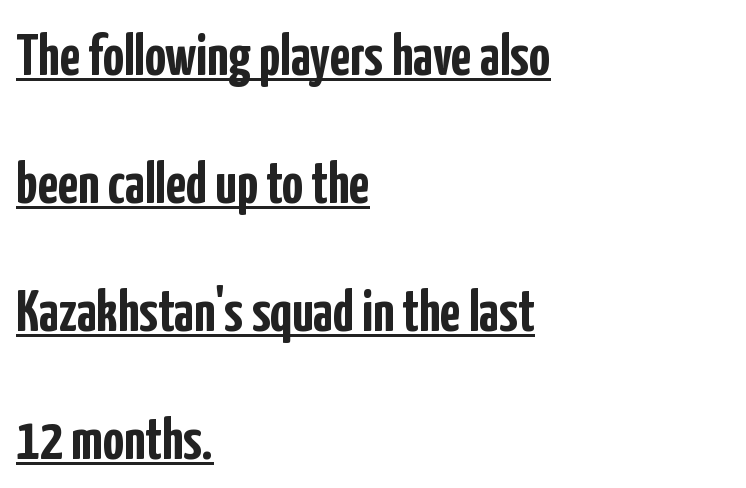
{"serif": "no", "italic": "no", "bold": "yes", "weight": "semibold", "width": "condensed", "stroke_contrast": "low", "x_height": "medium", "monospaced": "no", "underline": "yes", "align": "left", "line_spacing": "loose", "line_spacing_ratio": 2.17, "letter_spacing": "normal", "letter_spacing_em": 0.0, "glyph_px": 59}
